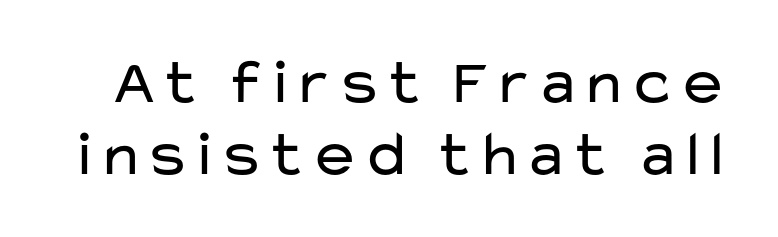
The image shows 64 px regular-weight, wide sans-serif type, upright; set tight line spacing (1.12x), normal letter spacing, not underlined; low stroke contrast and a medium x-height.
